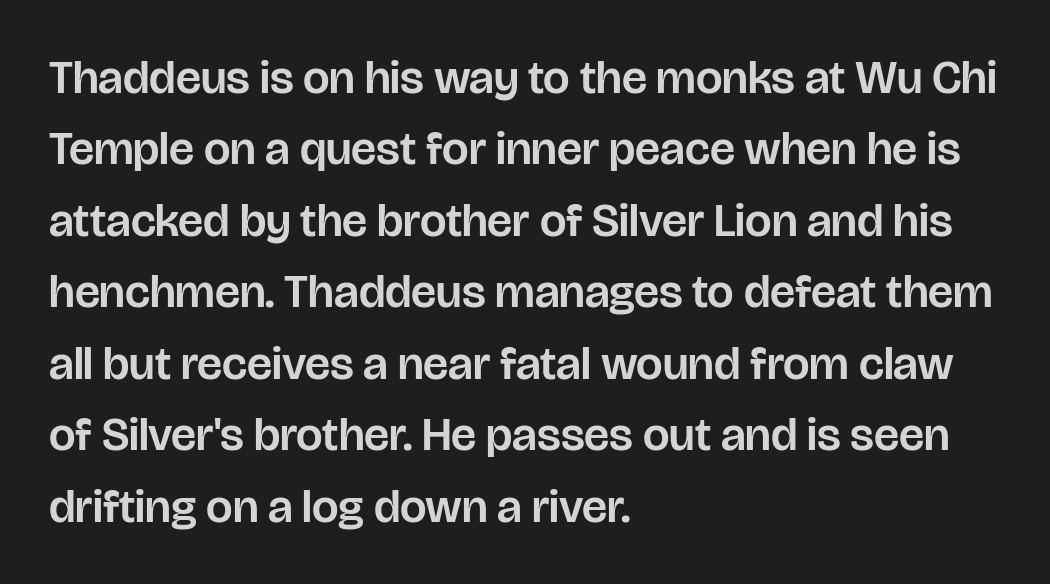
{"serif": "no", "italic": "no", "width": "normal", "stroke_contrast": "low", "x_height": "large", "monospaced": "no", "underline": "no", "align": "left", "line_spacing": "normal", "line_spacing_ratio": 1.52, "letter_spacing": "normal", "letter_spacing_em": 0.0, "glyph_px": 47}
